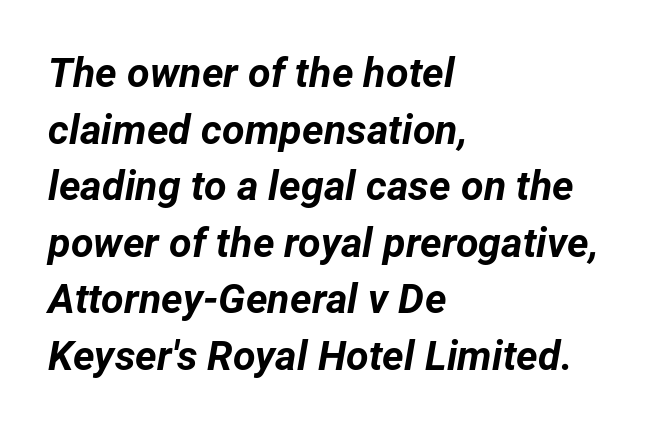
The rows are spaced the way most documents space them. Rule under the text: the space is simply empty. Compared with ordinary roman type, these characters are visibly tilted. Here the glyphs are tracked normally, forming tight word shapes. Alignment: flush left.
